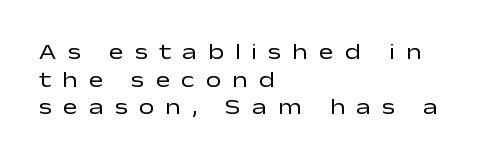
The image shows 22 px text type, upright; set left-aligned, normal line spacing (1.26x), unusually wide letter spacing (+0.5 em), not underlined.
